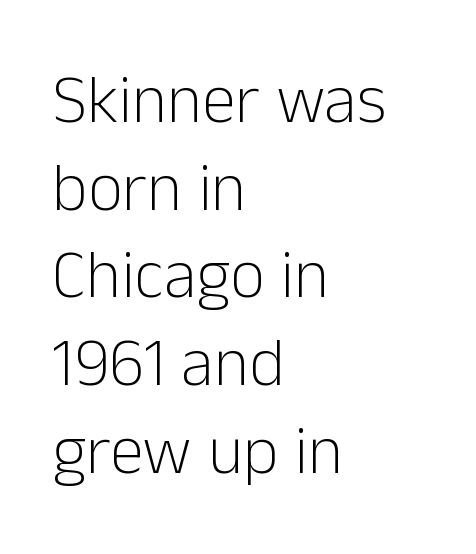
{"serif": "no", "italic": "no", "bold": "no", "weight": "light", "width": "normal", "stroke_contrast": "low", "x_height": "medium", "monospaced": "no", "underline": "no", "align": "left", "line_spacing": "normal", "line_spacing_ratio": 1.29, "letter_spacing": "normal", "letter_spacing_em": 0.0, "glyph_px": 68}
